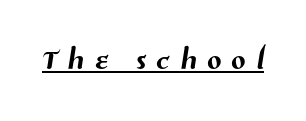
This rendering features underlined lettering. You could not count columns in this text — the font is proportionally spaced. Examine the stroke ends and you'll find no serifs. Inter-character spacing is expanded well beyond the font's built-in metrics.
